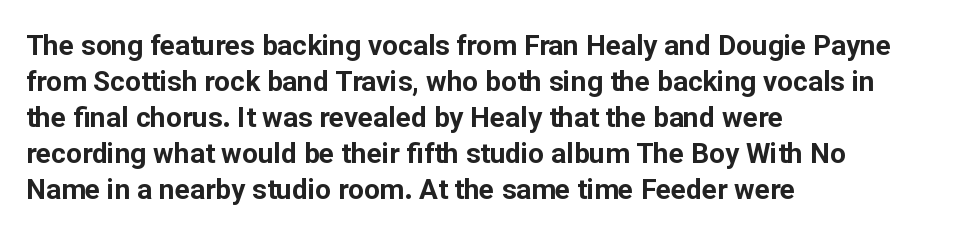
{"serif": "no", "italic": "no", "bold": "yes", "weight": "bold", "width": "normal", "stroke_contrast": "low", "x_height": "medium", "monospaced": "no", "underline": "no", "align": "left", "line_spacing": "normal", "line_spacing_ratio": 1.29, "letter_spacing": "normal", "letter_spacing_em": 0.0, "glyph_px": 28}
